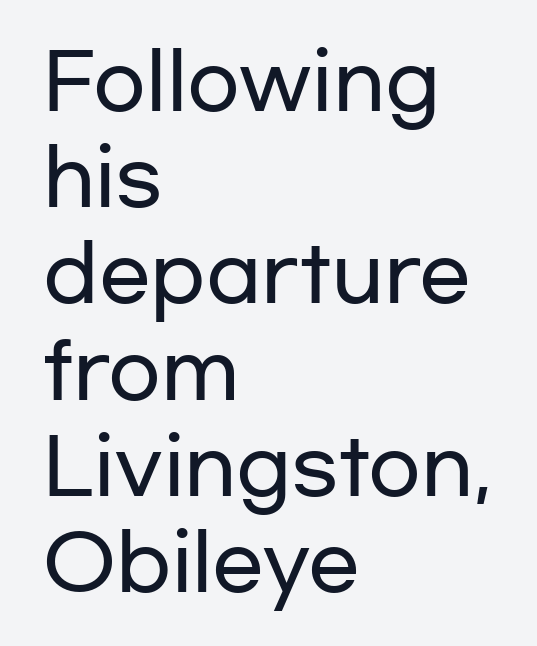
Q: Is the text italic (slanted)? A: No, it is upright.
Q: Is the typeface a serif or a sans-serif typeface? A: Sans-serif.
Q: Is the text underlined? A: No.
Q: How is the paragraph aligned? A: Left-aligned.
Q: Is the spacing between letters normal or unusually wide? A: Normal.
Q: Is the spacing between lines tight, normal or loose? A: Normal.
Q: Width (condensed, normal, or wide)? A: Wide.
Q: Stroke contrast? A: Low.
Q: x-height? A: Medium.
Q: Monospaced? A: No.
